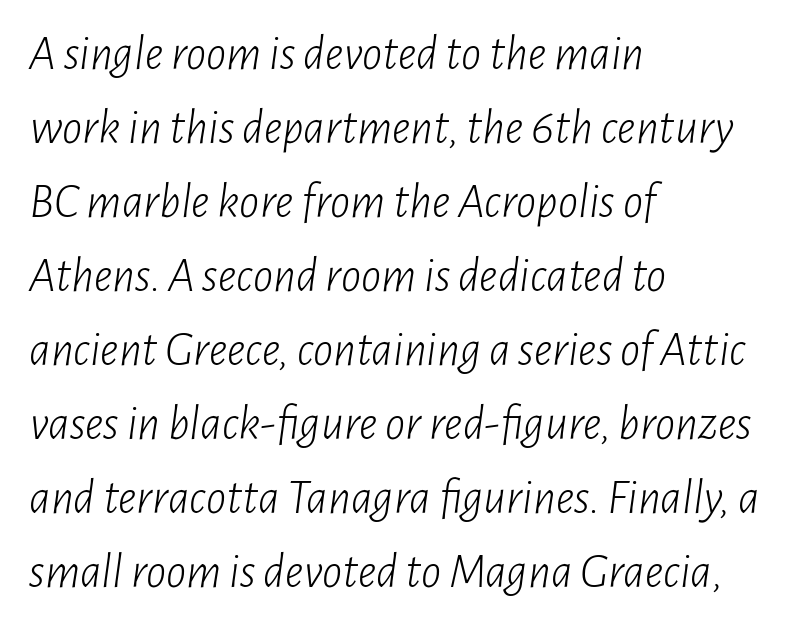
Character widths vary here, with narrow letters taking less room than wide ones. Tall strokes in this sample are angled rather than plumb. The area under the type is left untouched. Honestly, the row spacing looks completely unremarkable. Compared with typical body copy, the letter spacing here is the same. The passage shown is not bold in any degree.
